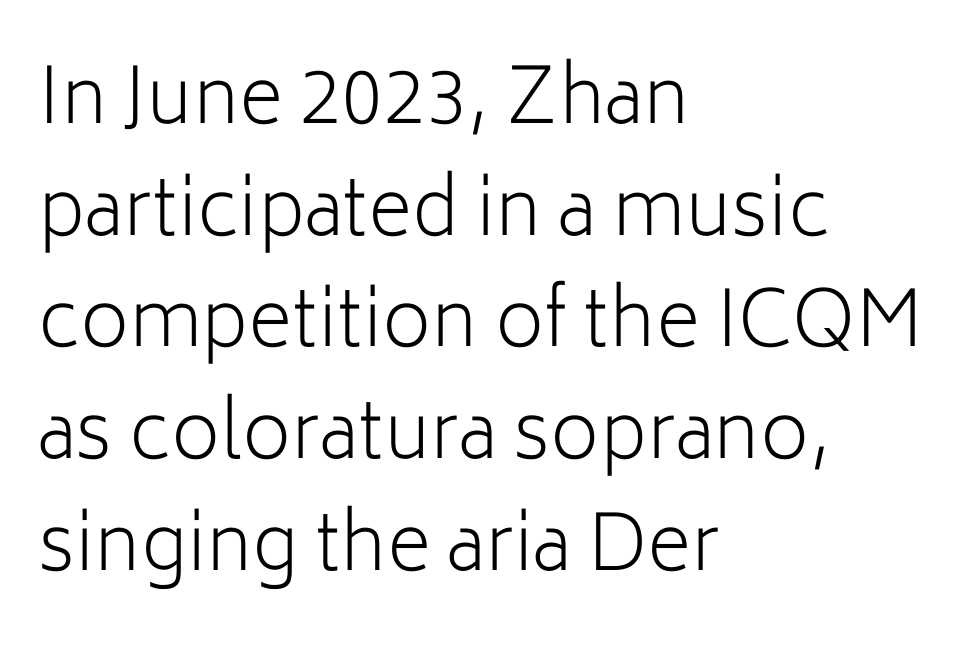
{"serif": "no", "italic": "no", "bold": "no", "weight": "light", "width": "normal", "stroke_contrast": "low", "x_height": "medium", "monospaced": "no", "underline": "no", "align": "left", "line_spacing": "normal", "line_spacing_ratio": 1.47, "letter_spacing": "normal", "letter_spacing_em": 0.0, "glyph_px": 76}
